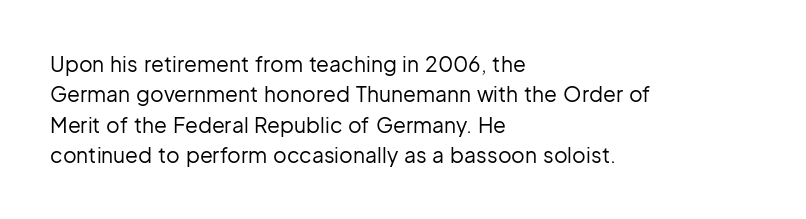
Letter spacing: default. Ink coverage per letter is moderate at most. The rag falls on the right side of this text block. Descenders are the only things crossing below the line. This block has exactly the height ordinary leading produces. This is the regular roman posture of the typeface.
